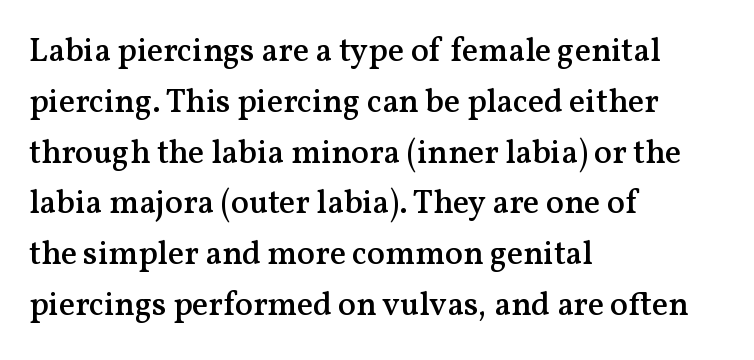
{"serif": "yes", "italic": "no", "bold": "semi", "weight": "semibold", "width": "normal", "stroke_contrast": "medium", "x_height": "medium", "monospaced": "no", "underline": "no", "align": "left", "line_spacing": "normal", "line_spacing_ratio": 1.54, "letter_spacing": "normal", "letter_spacing_em": 0.0, "glyph_px": 33}
